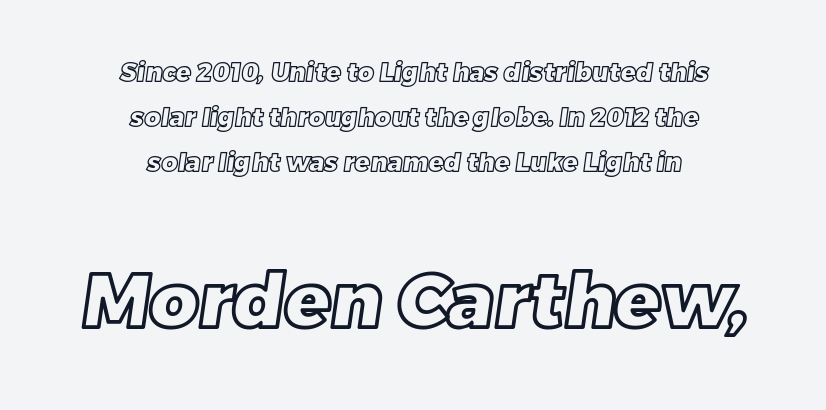
Q: Is the text underlined? A: No.
Q: How is the paragraph aligned? A: Centered.
Q: Is the spacing between letters normal or unusually wide? A: Normal.
Q: Which block of text is set in a larger size, the first (top) or the second (bottom)? A: The second (bottom) one.
Q: Width (condensed, normal, or wide)? A: Normal.
Q: x-height? A: Large.
Q: Monospaced? A: No.
